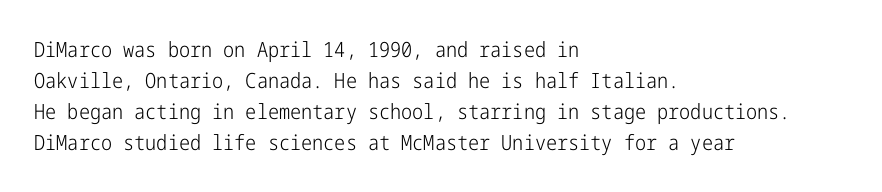
No chunkiness to these letters — they're not bold. The area under the type is left untouched. This rendering uses left alignment, leaving the right contour irregular. The font's upright variant was chosen for this text. Compared with typical body copy, the letter spacing here is the same.
